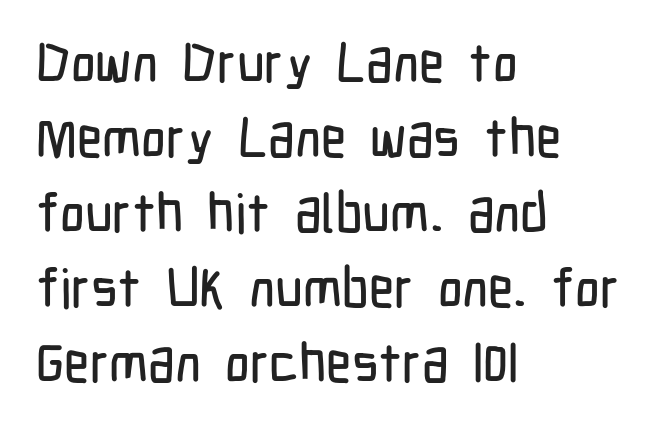
The image shows 54 px condensed sans-serif type, upright; set left-aligned, normal line spacing (1.39x), normal letter spacing, not underlined; low stroke contrast and a medium x-height.
